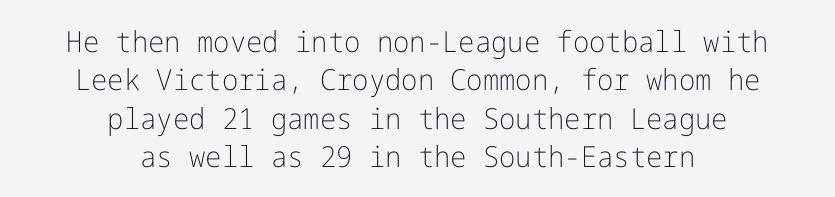
Nobody touched the tracking dial on this one. Bold? No — there's no thickening of the strokes. The font family rendered here belongs to the sans-serif group. The lettering holds an erect, upright posture throughout. The zone under the glyphs is completely vacant.
